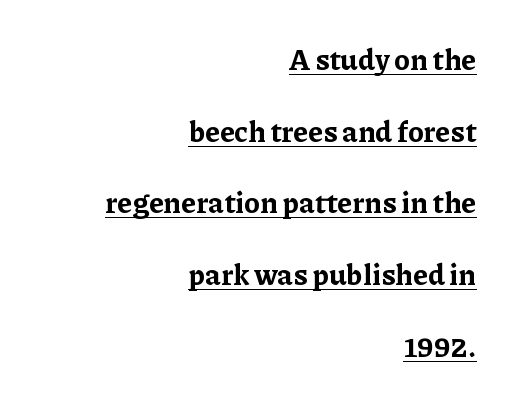
Q: Is the text bold? A: Yes.
Q: Is the text italic (slanted)? A: No, it is upright.
Q: Is the typeface a serif or a sans-serif typeface? A: Serif.
Q: Is the text underlined? A: Yes.
Q: How is the paragraph aligned? A: Right-aligned.
Q: Is the spacing between letters normal or unusually wide? A: Normal.
Q: Is the spacing between lines tight, normal or loose? A: Loose.
Q: Width (condensed, normal, or wide)? A: Normal.
Q: Stroke contrast? A: Low.
Q: x-height? A: Medium.
Q: Monospaced? A: No.
